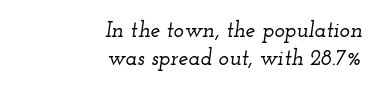
Q: Is the text italic (slanted)? A: Yes, it leans right by about 12 degrees.
Q: Is the text underlined? A: No.
Q: How is the paragraph aligned? A: Right-aligned.
Q: Is the spacing between letters normal or unusually wide? A: Normal.
Q: Is the spacing between lines tight, normal or loose? A: Normal.
